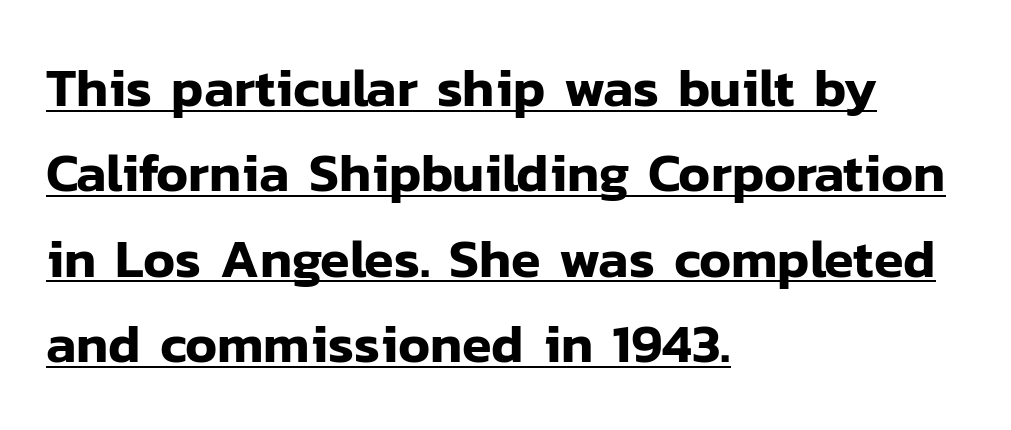
{"serif": "no", "italic": "no", "width": "normal", "stroke_contrast": "low", "x_height": "medium", "monospaced": "no", "underline": "yes", "align": "left", "line_spacing": "normal", "line_spacing_ratio": 1.58, "letter_spacing": "normal", "letter_spacing_em": 0.0, "glyph_px": 54}
